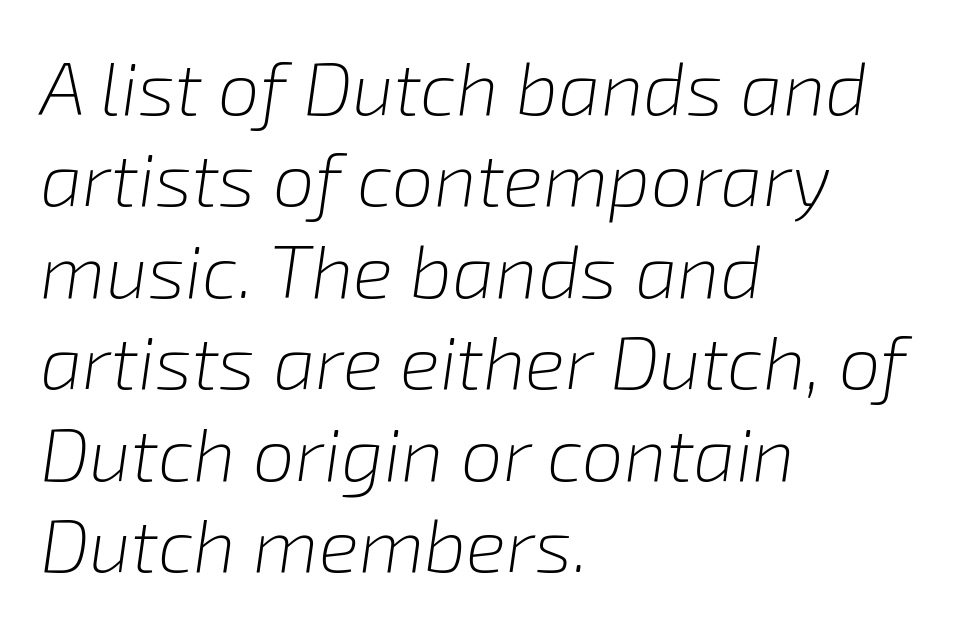
Q: Is the text bold? A: No.
Q: Is the text italic (slanted)? A: Yes, it leans right by about 8 degrees.
Q: Is the text underlined? A: No.
Q: How is the paragraph aligned? A: Left-aligned.
Q: Is the spacing between letters normal or unusually wide? A: Normal.
Q: Width (condensed, normal, or wide)? A: Normal.
Q: Stroke contrast? A: Low.
Q: x-height? A: Medium.
Q: Monospaced? A: No.
